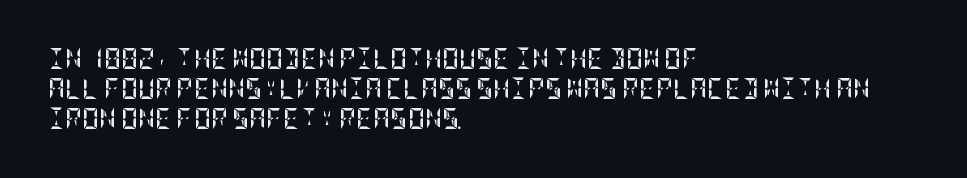
The image shows 21 px bold type, upright; set left-aligned, normal line spacing (1.43x), normal letter spacing, not underlined.
